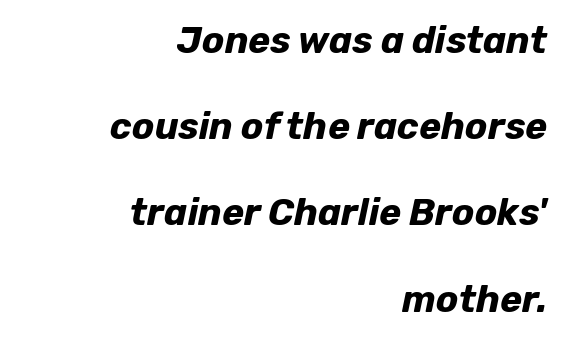
The image shows 37 px bold type, italic (leaning right); set right-aligned, loose line spacing (2.33x), normal letter spacing, not underlined; low stroke contrast and a medium x-height.
